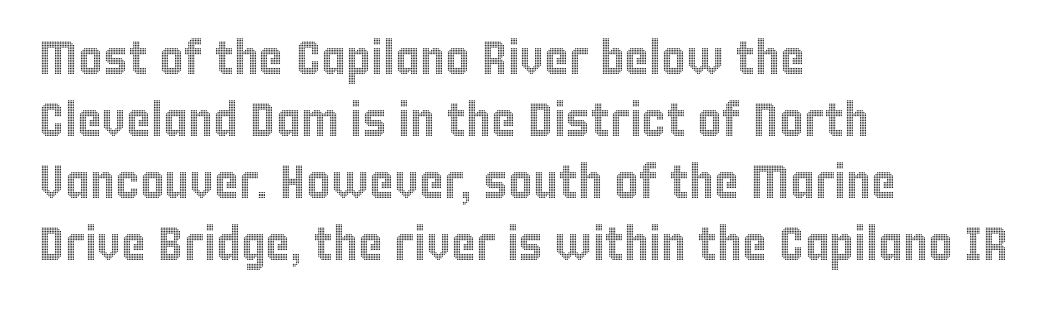
Q: Is the text italic (slanted)? A: No, it is upright.
Q: Is the text underlined? A: No.
Q: How is the paragraph aligned? A: Left-aligned.
Q: Is the spacing between letters normal or unusually wide? A: Normal.
Q: Is the spacing between lines tight, normal or loose? A: Normal.
Q: Width (condensed, normal, or wide)? A: Condensed.
Q: x-height? A: Large.
Q: Monospaced? A: No.
